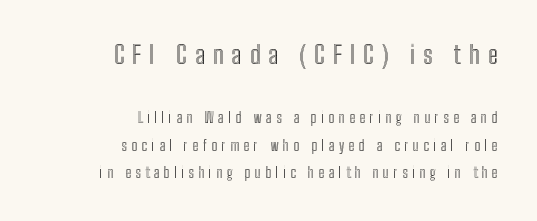
{"italic": "no", "underline": "no", "align": "right", "line_spacing": "loose", "line_spacing_ratio": 1.99, "letter_spacing": "wide", "letter_spacing_em": 0.32, "larger_block": "first", "size_ratio": 1.79, "glyph_px": 25}
